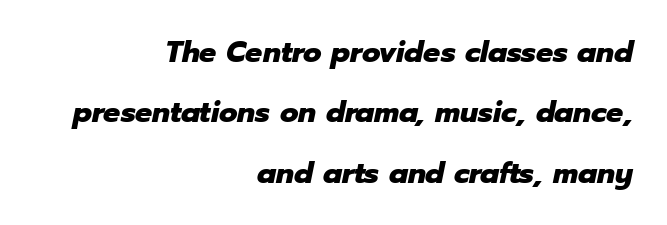
The image shows 30 px heavy type, italic (leaning right); set right-aligned, loose line spacing (2.01x), normal letter spacing, not underlined; low stroke contrast and a medium x-height.
